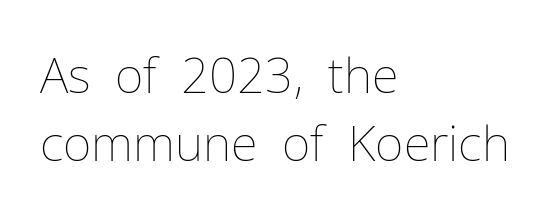
A bare baseline throughout the passage. The text block is weighted toward the left margin, trailing off unevenly rightward. In terms of posture, this sample is upright. Do the characters align in a grid? No, the font is proportional. How would I describe the line gaps? Plain and ordinary.
